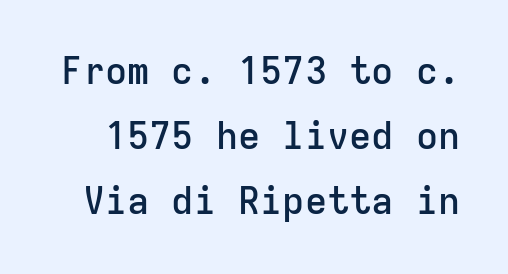
The image shows 37 px semibold sans-serif type, upright, monospaced; set line spacing 1.76x, normal letter spacing, not underlined; low stroke contrast and a medium x-height.
